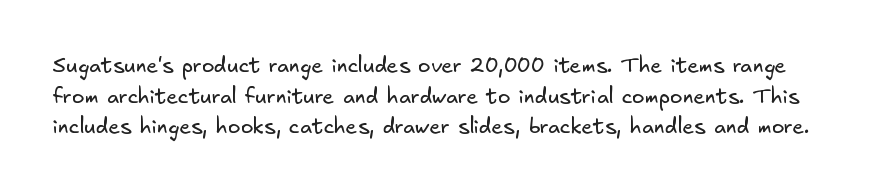
The image shows 21 px text type; set normal line spacing (1.46x), normal letter spacing, not underlined.
